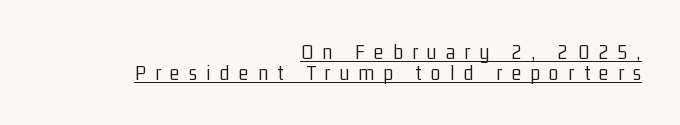
{"italic": "no", "bold": "no", "underline": "yes", "align": "right", "line_spacing": "tight", "line_spacing_ratio": 0.96, "letter_spacing": "wide", "letter_spacing_em": 0.43, "glyph_px": 22}
